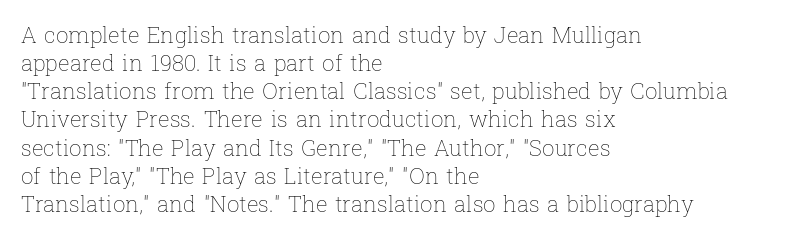
Normally led — the rows are evenly, conventionally spaced. Underlining? Definitely not there. The axis of the letterforms is exactly vertical. The passage is arranged the way most books set body copy — flush left. Default kerning and tracking; the words read as compact shapes.
